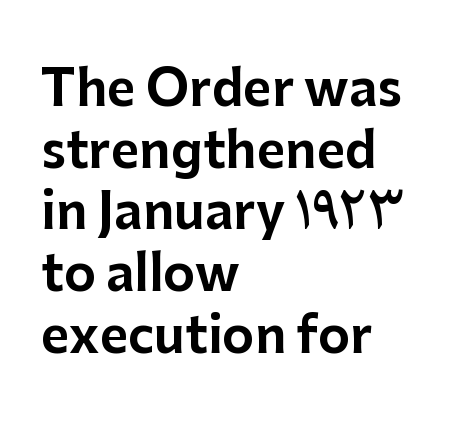
Q: Is the text italic (slanted)? A: No, it is upright.
Q: Is the typeface a serif or a sans-serif typeface? A: Sans-serif.
Q: Is the text underlined? A: No.
Q: How is the paragraph aligned? A: Left-aligned.
Q: Is the spacing between letters normal or unusually wide? A: Normal.
Q: Is the spacing between lines tight, normal or loose? A: Normal.
Q: Width (condensed, normal, or wide)? A: Normal.
Q: Stroke contrast? A: Low.
Q: x-height? A: Medium.
Q: Monospaced? A: No.
